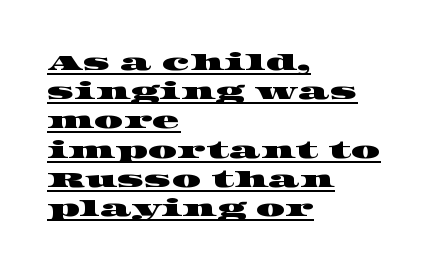
The image shows 23 px text type; set left-aligned, normal line spacing (1.27x), normal letter spacing, underlined.
